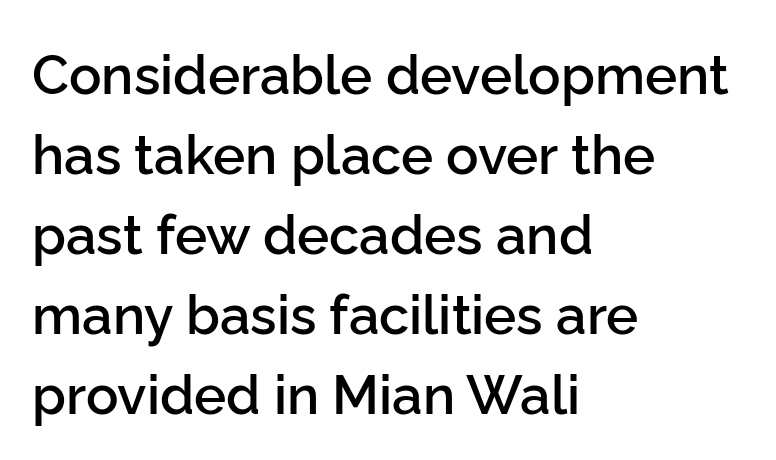
Q: Is the text bold? A: Semi-bold.
Q: Is the text italic (slanted)? A: No, it is upright.
Q: Is the typeface a serif or a sans-serif typeface? A: Sans-serif.
Q: Is the text underlined? A: No.
Q: How is the paragraph aligned? A: Left-aligned.
Q: Is the spacing between letters normal or unusually wide? A: Normal.
Q: Is the spacing between lines tight, normal or loose? A: Normal.
Q: Width (condensed, normal, or wide)? A: Normal.
Q: Stroke contrast? A: Low.
Q: x-height? A: Medium.
Q: Monospaced? A: No.
